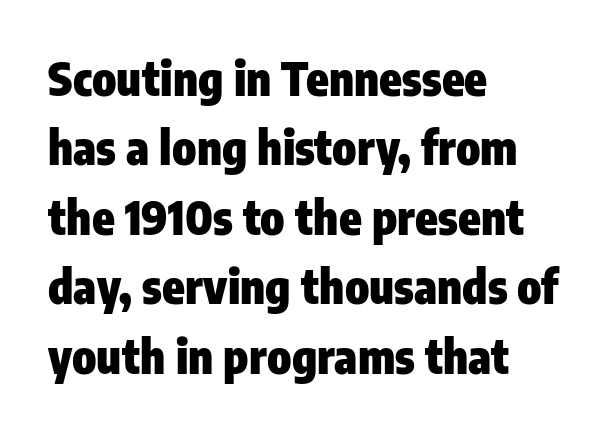
{"serif": "no", "italic": "no", "bold": "yes", "weight": "heavy", "width": "condensed", "stroke_contrast": "low", "x_height": "medium", "monospaced": "no", "underline": "no", "align": "left", "line_spacing": "normal", "line_spacing_ratio": 1.51, "letter_spacing": "normal", "letter_spacing_em": 0.0, "glyph_px": 46}
